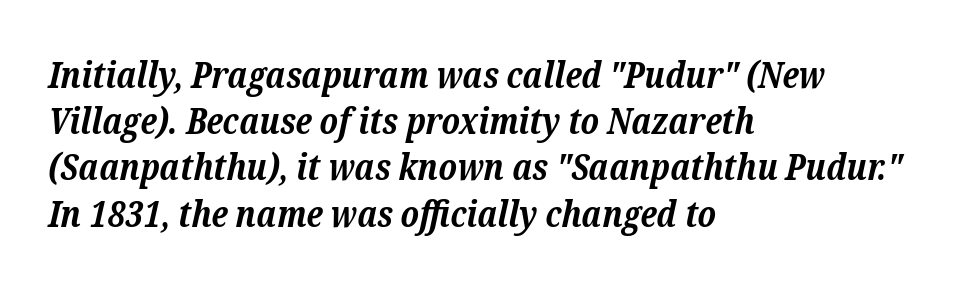
Q: Is the text bold? A: Yes.
Q: Is the text italic (slanted)? A: Yes, it leans right by about 12 degrees.
Q: Is the typeface a serif or a sans-serif typeface? A: Serif.
Q: Is the text underlined? A: No.
Q: How is the paragraph aligned? A: Left-aligned.
Q: Is the spacing between letters normal or unusually wide? A: Normal.
Q: Is the spacing between lines tight, normal or loose? A: Normal.
Q: Width (condensed, normal, or wide)? A: Normal.
Q: Stroke contrast? A: Low.
Q: x-height? A: Medium.
Q: Monospaced? A: No.
